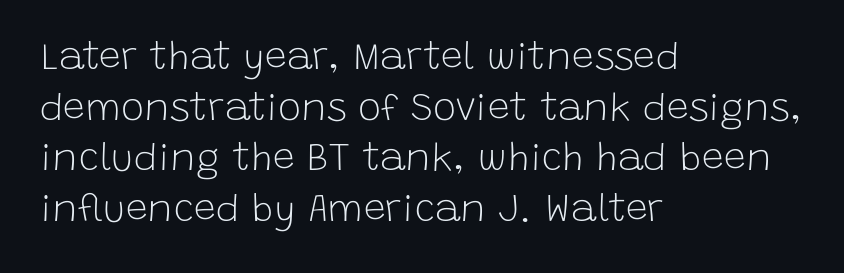
{"serif": "no", "italic": "no", "bold": "no", "weight": "light", "width": "normal", "stroke_contrast": "low", "x_height": "large", "monospaced": "no", "underline": "no", "align": "left", "line_spacing": "normal", "line_spacing_ratio": 1.3, "letter_spacing": "normal", "letter_spacing_em": 0.0, "glyph_px": 39}
